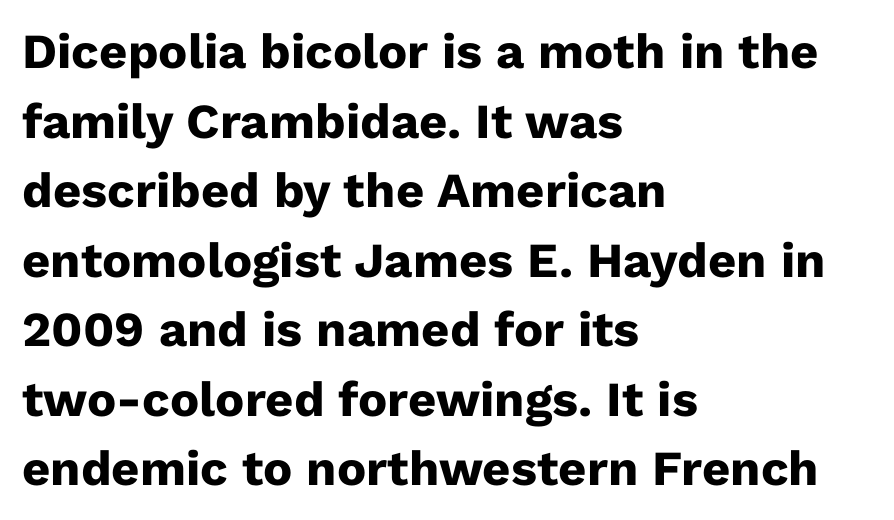
{"serif": "no", "italic": "no", "bold": "yes", "weight": "heavy", "width": "normal", "stroke_contrast": "low", "x_height": "medium", "monospaced": "no", "underline": "no", "align": "left", "line_spacing": "normal", "line_spacing_ratio": 1.42, "letter_spacing": "normal", "letter_spacing_em": 0.0, "glyph_px": 49}
